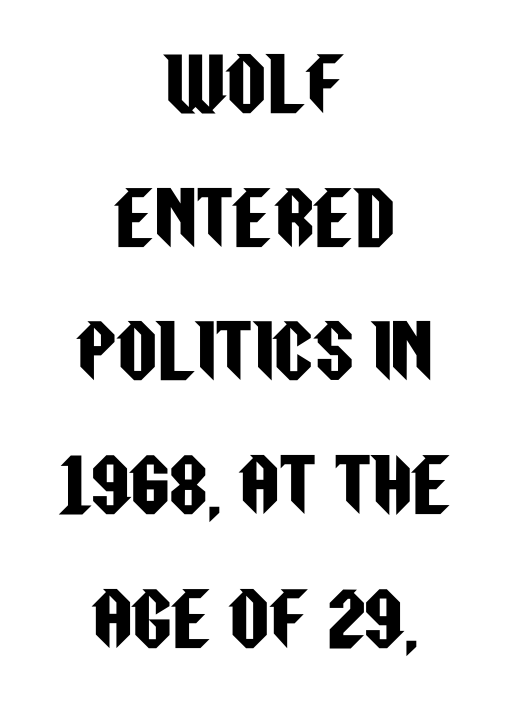
{"serif": "no", "italic": "no", "width": "condensed", "stroke_contrast": "low", "x_height": "large", "monospaced": "no", "underline": "no", "align": "center", "line_spacing": "loose", "line_spacing_ratio": 1.91, "letter_spacing": "normal", "letter_spacing_em": 0.0, "glyph_px": 70}
